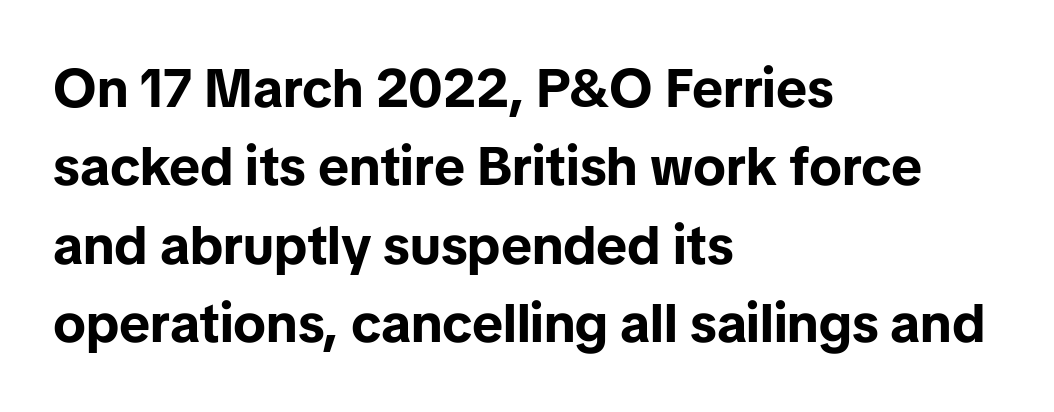
{"serif": "no", "italic": "no", "bold": "yes", "weight": "bold", "width": "normal", "stroke_contrast": "low", "x_height": "medium", "monospaced": "no", "underline": "no", "align": "left", "line_spacing": "normal", "line_spacing_ratio": 1.45, "letter_spacing": "normal", "letter_spacing_em": 0.0, "glyph_px": 54}
